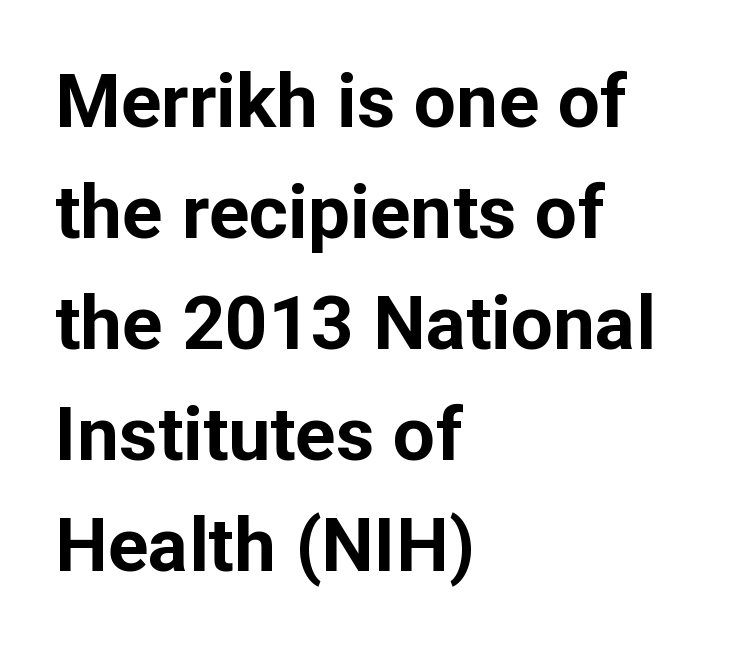
{"serif": "no", "italic": "no", "bold": "yes", "weight": "bold", "width": "normal", "stroke_contrast": "low", "x_height": "medium", "monospaced": "no", "underline": "no", "align": "left", "line_spacing": "normal", "line_spacing_ratio": 1.48, "letter_spacing": "normal", "letter_spacing_em": 0.0, "glyph_px": 75}
